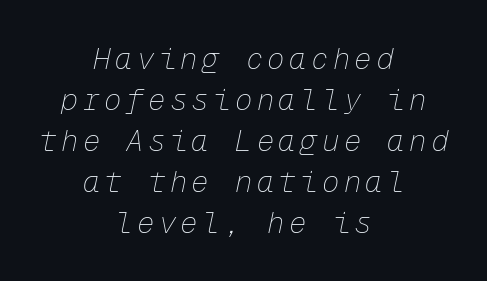
{"italic": "yes", "lean": "right", "slant_degrees": 12, "bold": "no", "weight": "thin", "width": "normal", "stroke_contrast": "low", "x_height": "medium", "monospaced": "yes", "underline": "no", "align": "center", "line_spacing": "normal", "line_spacing_ratio": 1.41, "glyph_px": 29}
